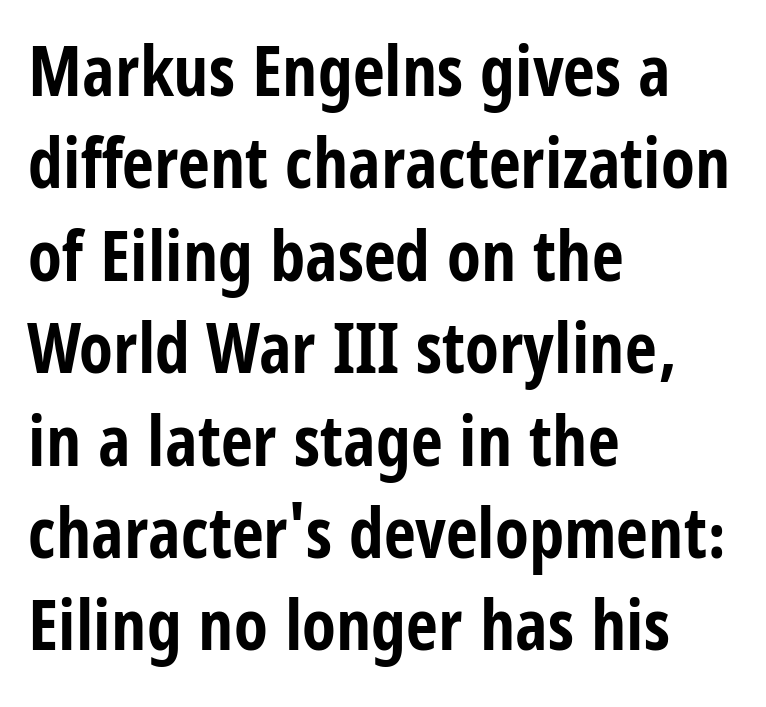
The image shows 70 px bold, condensed sans-serif type, upright; set left-aligned, normal line spacing (1.32x), normal letter spacing, not underlined; low stroke contrast and a large x-height.
